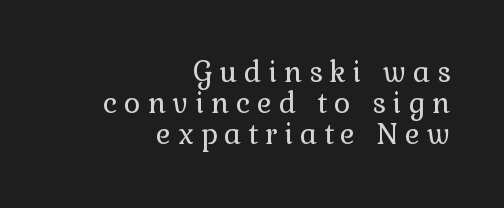
The image shows 28 px regular-weight serif type, upright; set right-aligned, tight line spacing (1.11x), unusually wide letter spacing (+0.25 em), not underlined; low stroke contrast and a medium x-height.
